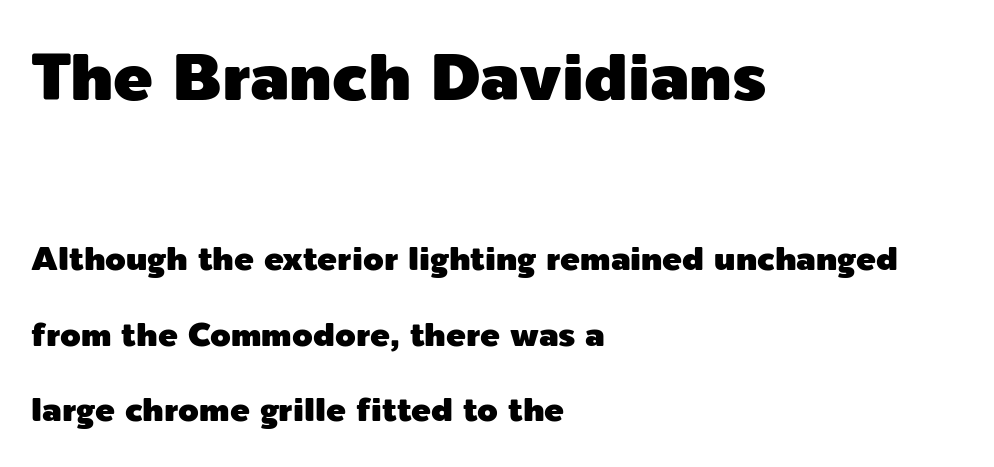
{"serif": "no", "italic": "no", "width": "normal", "x_height": "medium", "monospaced": "no", "underline": "no", "align": "left", "line_spacing": "loose", "line_spacing_ratio": 2.29, "letter_spacing": "normal", "letter_spacing_em": 0.0, "larger_block": "first", "size_ratio": 2.0, "glyph_px": 66}
